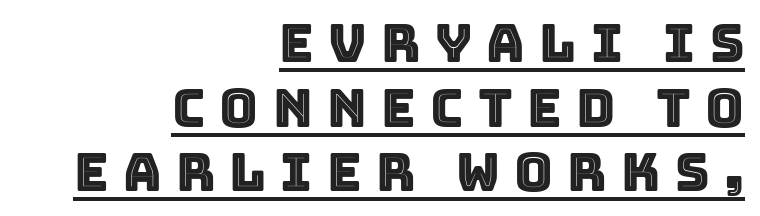
{"italic": "no", "width": "normal", "x_height": "large", "monospaced": "no", "underline": "yes", "align": "right", "line_spacing_ratio": 1.22, "letter_spacing": "wide", "letter_spacing_em": 0.27, "glyph_px": 53}
